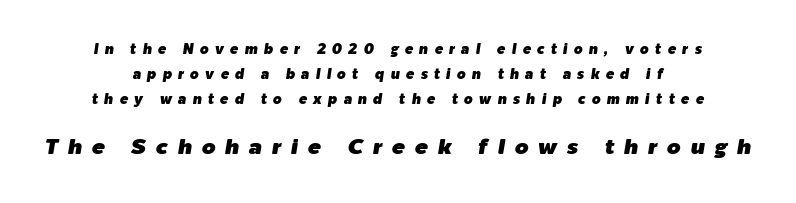
{"italic": "yes", "lean": "right", "slant_degrees": 9, "underline": "no", "align": "center", "line_spacing_ratio": 1.78, "letter_spacing": "wide", "letter_spacing_em": 0.44, "larger_block": "second", "size_ratio": 1.57, "glyph_px": 22}
